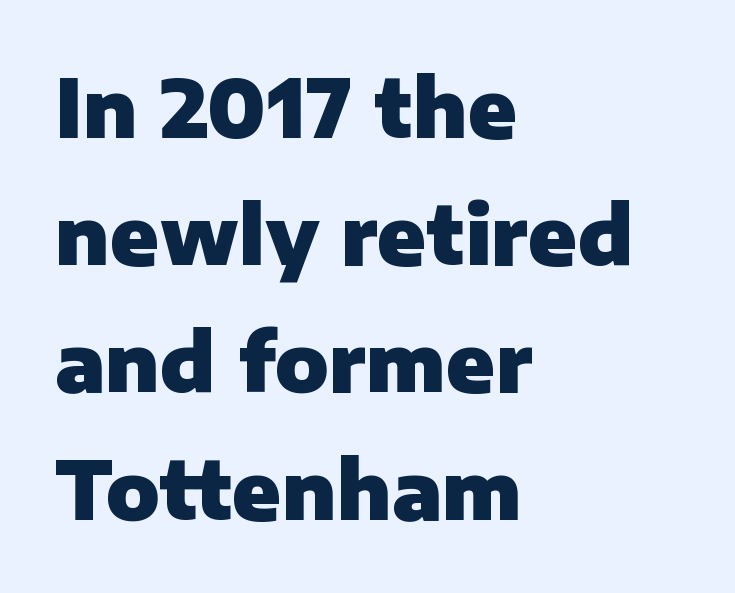
These lines are rendered in a variable-pitch font. In terms of posture, this sample is upright. Short note: letters normally spaced. Bare-footed words on every line. A student would call this left alignment; a typographer would say flush left, rag right.
